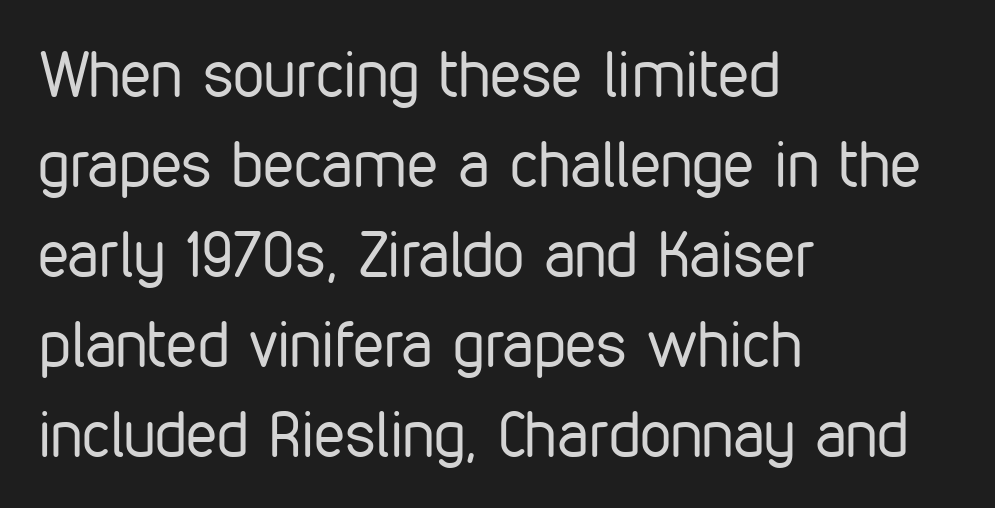
The font's upright variant was chosen for this text. The baseline area is clear. Students, observe: this is what conventionally led text looks like. Is the stroke heavy? The answer is a plain regular-or-lighter. Proportional: the letters do not fall into vertical columns. Are there feet on the stems? There aren't — it's a sans.
